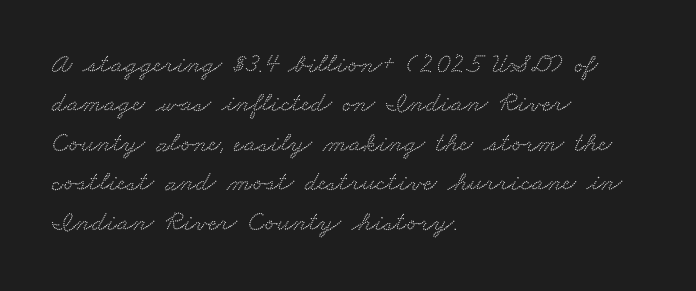
The letterforms sit shoulder to shoulder at normal distance. The space between consecutive lines is moderate. Descender tails drop into unmarked territory. This sample has the flowing, uneven cadence of proportional lettering.
